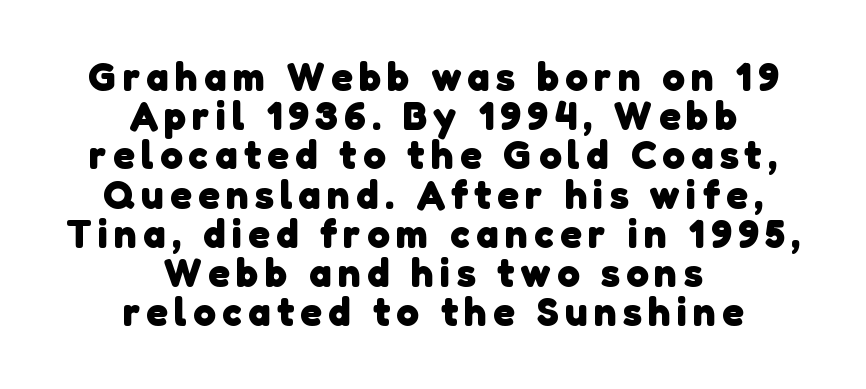
Q: Is the text bold? A: Yes.
Q: Is the typeface a serif or a sans-serif typeface? A: Sans-serif.
Q: Is the text underlined? A: No.
Q: How is the paragraph aligned? A: Centered.
Q: Is the spacing between lines tight, normal or loose? A: Tight.
Q: Width (condensed, normal, or wide)? A: Normal.
Q: Stroke contrast? A: Low.
Q: x-height? A: Medium.
Q: Monospaced? A: No.
